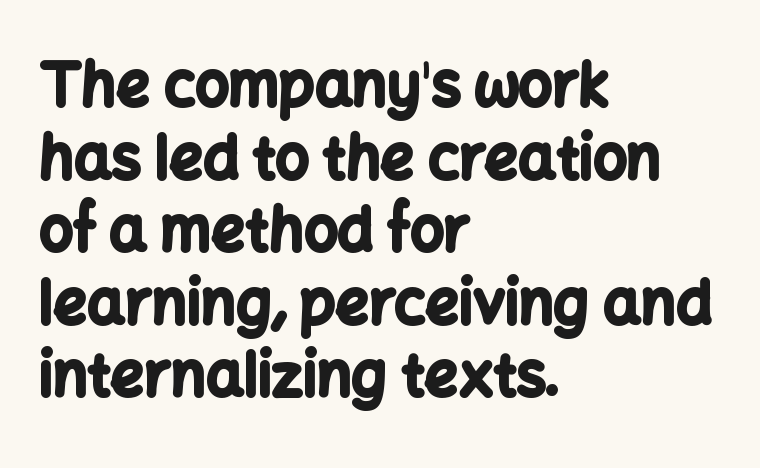
Q: Is the text bold? A: Yes.
Q: Is the text italic (slanted)? A: No, it is upright.
Q: Is the typeface a serif or a sans-serif typeface? A: Sans-serif.
Q: Is the text underlined? A: No.
Q: How is the paragraph aligned? A: Left-aligned.
Q: Is the spacing between letters normal or unusually wide? A: Normal.
Q: Width (condensed, normal, or wide)? A: Normal.
Q: Stroke contrast? A: Low.
Q: x-height? A: Medium.
Q: Monospaced? A: No.
